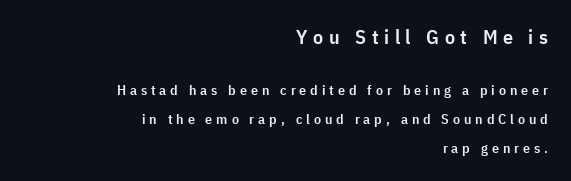
{"italic": "no", "bold": "semi", "underline": "no", "align": "right", "line_spacing": "loose", "line_spacing_ratio": 2.07, "letter_spacing": "wide", "letter_spacing_em": 0.28, "larger_block": "first", "size_ratio": 1.43, "glyph_px": 20}
